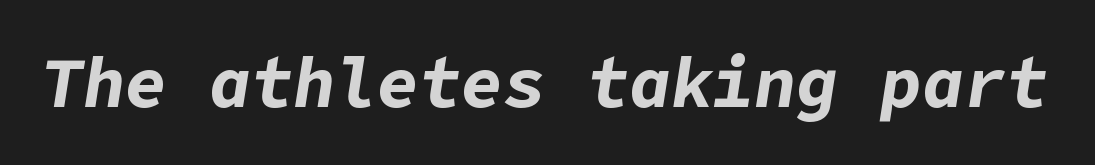
The image shows 70 px bold type, italic (leaning right); set normal letter spacing, not underlined; low stroke contrast and a medium x-height.
